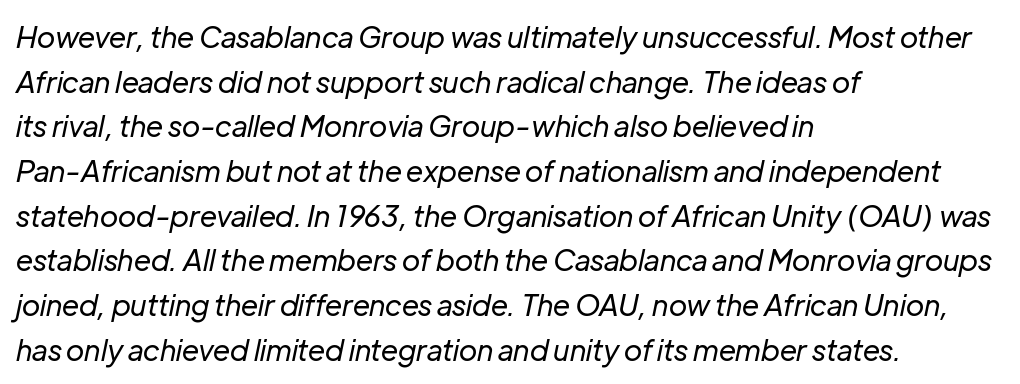
The image shows 29 px regular-weight type, italic (leaning right); set left-aligned, normal line spacing (1.54x), normal letter spacing, not underlined; low stroke contrast and a medium x-height.
